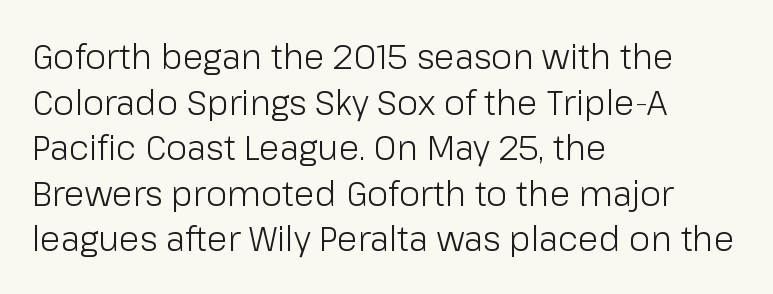
The image shows 34 px light sans-serif type, upright; set left-aligned, normal line spacing (1.34x), normal letter spacing, not underlined; low stroke contrast and a medium x-height.
